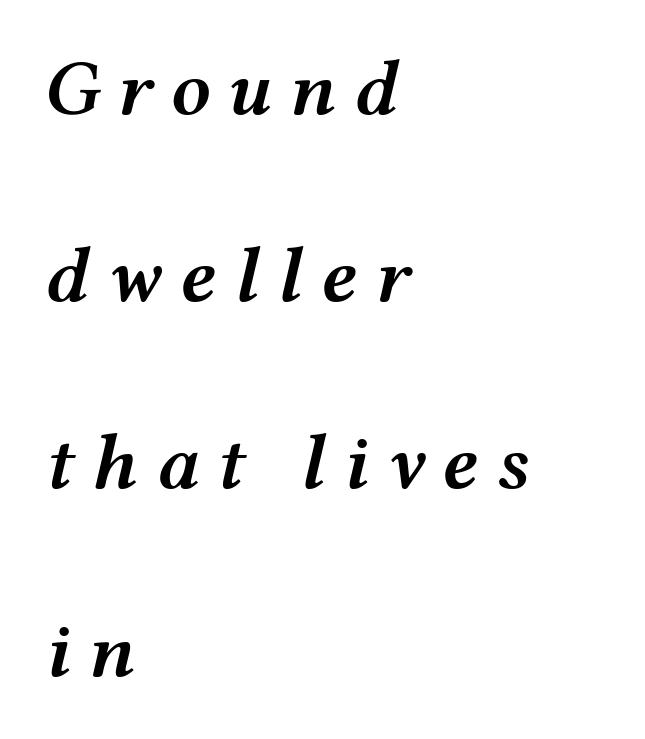
{"italic": "yes", "lean": "right", "slant_degrees": 12, "bold": "semi", "weight": "semibold", "width": "wide", "stroke_contrast": "medium", "x_height": "medium", "monospaced": "no", "underline": "no", "align": "left", "line_spacing": "loose", "line_spacing_ratio": 2.37, "letter_spacing": "wide", "letter_spacing_em": 0.22, "glyph_px": 79}
